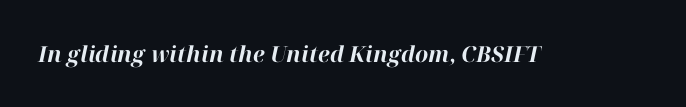
{"italic": "yes", "lean": "right", "slant_degrees": 12, "bold": "yes", "underline": "no", "letter_spacing": "normal", "letter_spacing_em": 0.0, "glyph_px": 22}
